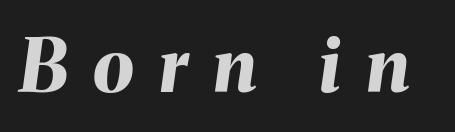
Anything drawn beneath the words? Only blank space. Every character sits at an angle, as italics do. Character widths vary here, with narrow letters taking less room than wide ones. These lines have a slow, spaced-out rhythm from letter to letter. Typographic density is high because the face is bold.
